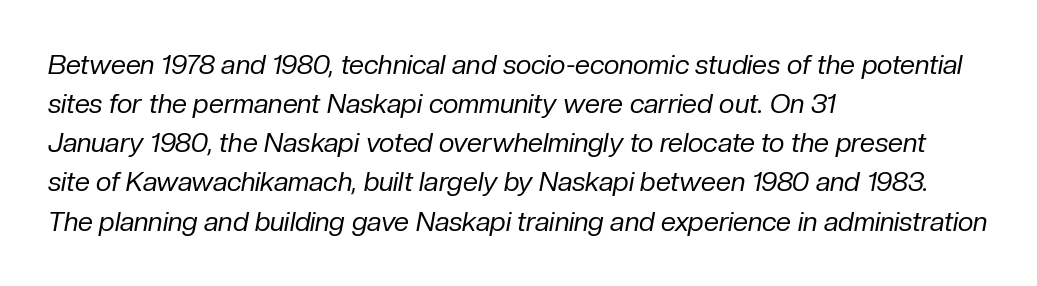
If you drew a ruler down the left edge, every line would touch it. You could call the tracking neutral — neither tight nor loose. Stems and bowls with no extra thickness — not bold. The glyphs are unaccompanied by any horizontal stroke below them.
